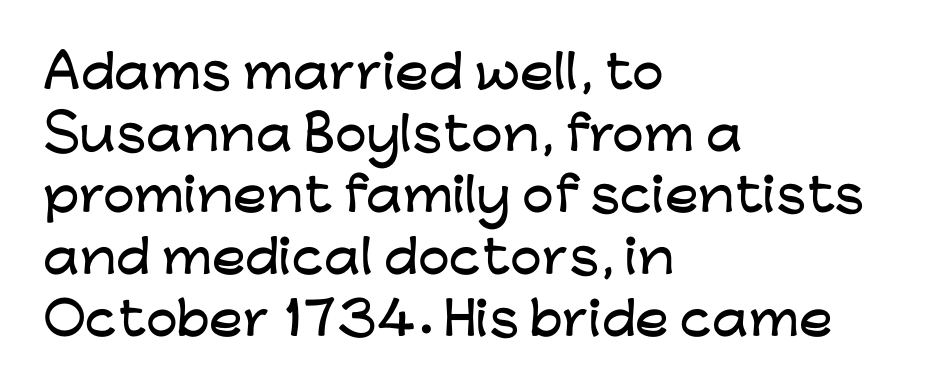
The image shows 45 px wide sans-serif type, upright; set left-aligned, normal line spacing (1.37x), normal letter spacing, not underlined; low stroke contrast and a medium x-height.
